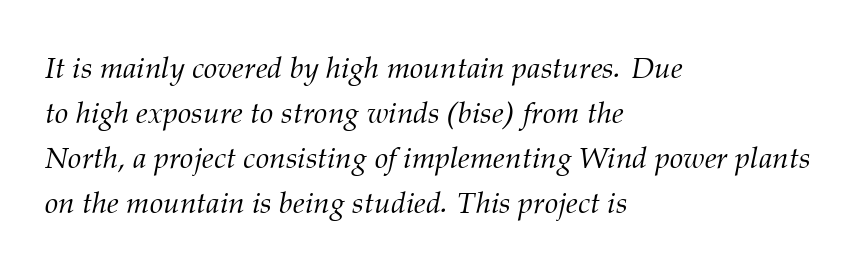
{"serif": "yes", "italic": "yes", "lean": "right", "slant_degrees": 12, "bold": "no", "weight": "light", "width": "normal", "stroke_contrast": "medium", "x_height": "medium", "monospaced": "no", "underline": "no", "align": "left", "line_spacing": "normal", "line_spacing_ratio": 1.5, "letter_spacing": "normal", "letter_spacing_em": 0.0, "glyph_px": 30}
